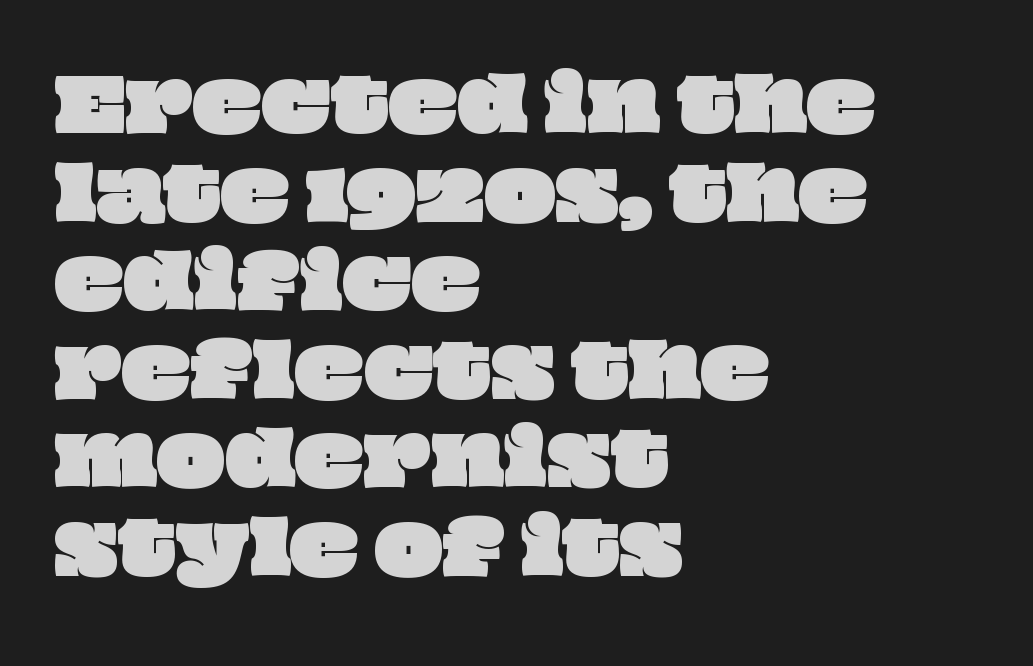
{"width": "wide", "stroke_contrast": "low", "x_height": "large", "monospaced": "no", "underline": "no", "align": "left", "line_spacing_ratio": 1.23, "letter_spacing": "normal", "letter_spacing_em": 0.0, "glyph_px": 72}
